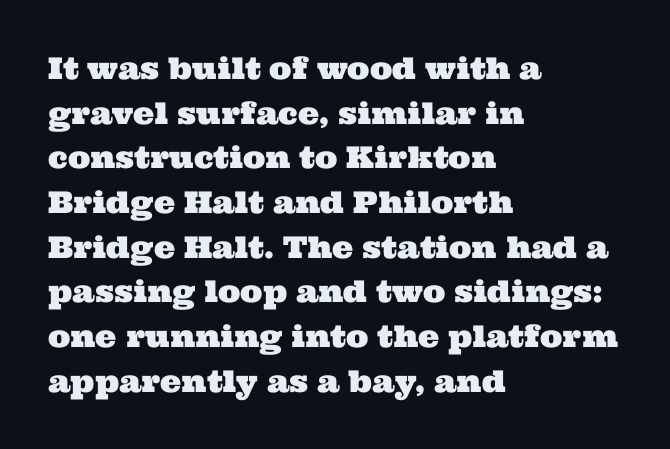
Q: Is the typeface a serif or a sans-serif typeface? A: Serif.
Q: Is the text underlined? A: No.
Q: How is the paragraph aligned? A: Left-aligned.
Q: Is the spacing between letters normal or unusually wide? A: Normal.
Q: Is the spacing between lines tight, normal or loose? A: Normal.
Q: Width (condensed, normal, or wide)? A: Wide.
Q: Stroke contrast? A: Medium.
Q: x-height? A: Medium.
Q: Monospaced? A: No.
